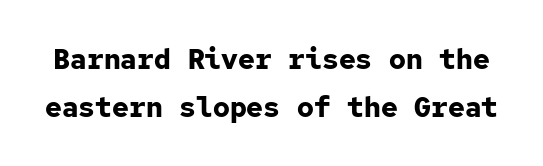
The image shows 28 px bold sans-serif type, upright, monospaced; set normal line spacing (1.7x), normal letter spacing, not underlined; low stroke contrast and a medium x-height.
